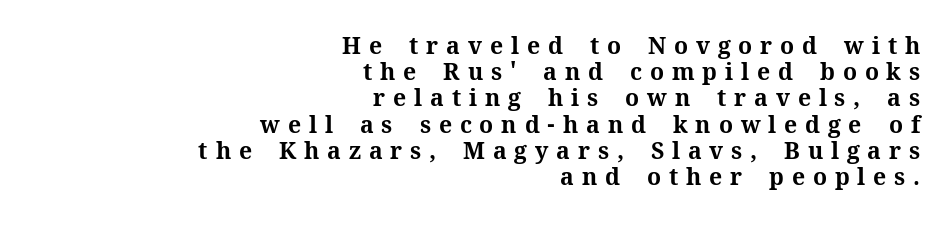
Type without underlining. Notice how thick the strokes are: this is what a full bold looks like. The space between consecutive lines is stingy. Upright lettering throughout. The horizontal fit of the characters is loose and conspicuously gappy. The paragraph shown leans on its right margin.
